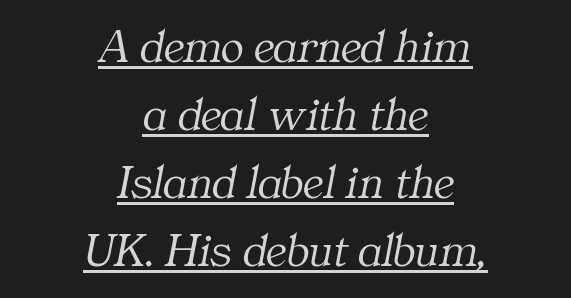
The image shows 48 px light serif type, italic (leaning right); set centered, normal line spacing (1.42x), normal letter spacing, underlined; medium stroke contrast and a medium x-height.
